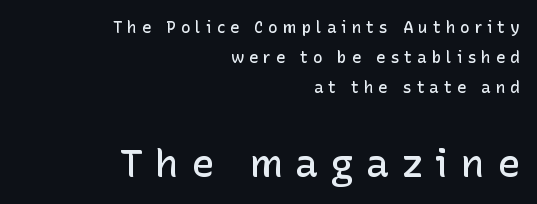
Q: Is the text bold? A: Semi-bold.
Q: Is the text italic (slanted)? A: No, it is upright.
Q: Is the typeface a serif or a sans-serif typeface? A: Sans-serif.
Q: Is the text underlined? A: No.
Q: How is the paragraph aligned? A: Right-aligned.
Q: Is the spacing between letters normal or unusually wide? A: Unusually wide.
Q: Which block of text is set in a larger size, the first (top) or the second (bottom)? A: The second (bottom) one.
Q: Width (condensed, normal, or wide)? A: Normal.
Q: Stroke contrast? A: Low.
Q: x-height? A: Medium.
Q: Monospaced? A: No.
